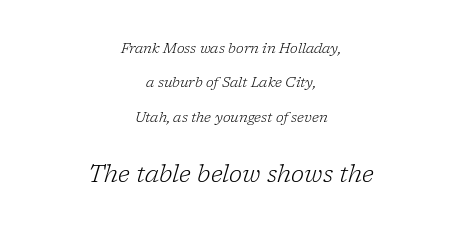
Which chunk is bigger? The second one — the bottom block dwarfs the top. Both edges are ragged and mirror each other, which tells us the setting is centered. The passage shown has conventional tracking throughout. The lettering tilts uniformly, giving the passage an italic look. Clear beneath every line of the passage. Rows of type keep a wide berth in the vertical direction.
